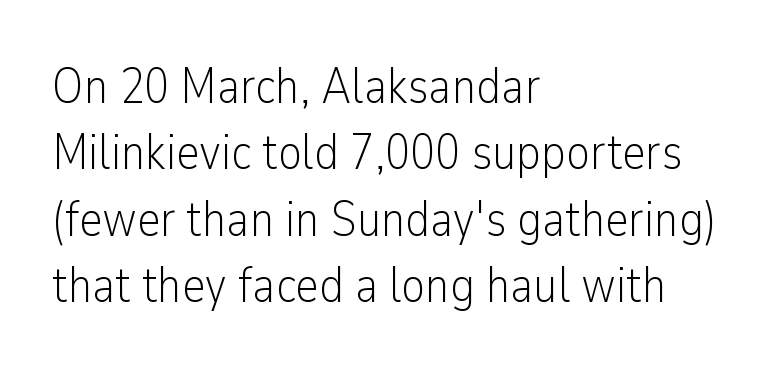
{"serif": "no", "italic": "no", "bold": "no", "weight": "light", "width": "condensed", "stroke_contrast": "low", "x_height": "medium", "monospaced": "no", "underline": "no", "align": "left", "line_spacing": "normal", "line_spacing_ratio": 1.33, "letter_spacing": "normal", "letter_spacing_em": 0.0, "glyph_px": 50}
